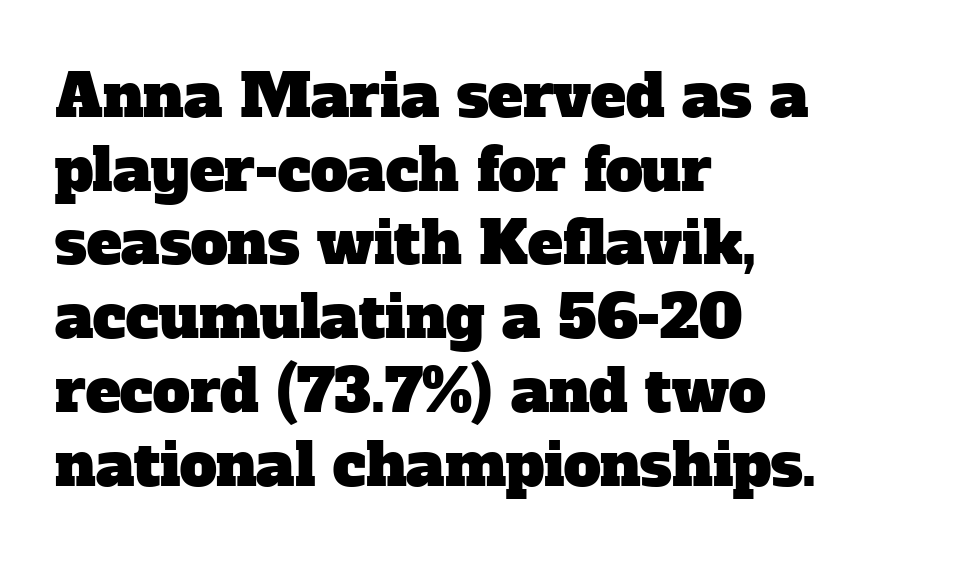
{"serif": "yes", "width": "normal", "stroke_contrast": "low", "x_height": "medium", "monospaced": "no", "underline": "no", "align": "left", "line_spacing": "normal", "line_spacing_ratio": 1.25, "letter_spacing": "normal", "letter_spacing_em": 0.0, "glyph_px": 59}
